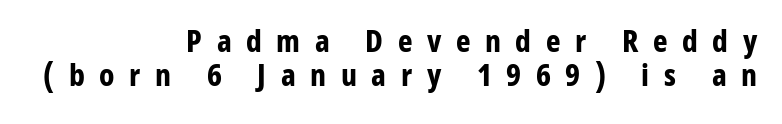
Q: Is the text bold? A: Yes.
Q: Is the text italic (slanted)? A: No, it is upright.
Q: Is the typeface a serif or a sans-serif typeface? A: Sans-serif.
Q: Is the text underlined? A: No.
Q: How is the paragraph aligned? A: Right-aligned.
Q: Is the spacing between letters normal or unusually wide? A: Unusually wide.
Q: Is the spacing between lines tight, normal or loose? A: Tight.
Q: Width (condensed, normal, or wide)? A: Condensed.
Q: Stroke contrast? A: Low.
Q: x-height? A: Medium.
Q: Monospaced? A: No.
